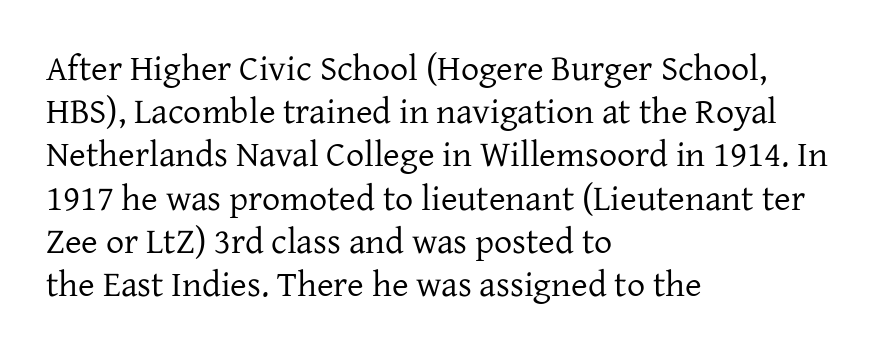
The image shows 36 px regular-weight serif type, upright; set left-aligned, line spacing 1.2x, normal letter spacing, not underlined; low stroke contrast and a medium x-height.
